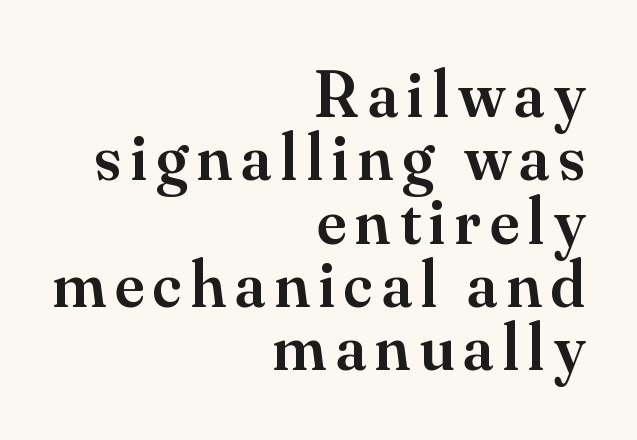
Which margin do the lines hug? The right one — the left edge is uneven. The passage shown stacks its lines with hardly any gap. The typeface chosen for these lines features serifs. Words float on clear page, feet unadorned. The font's upright variant was chosen for this text.
